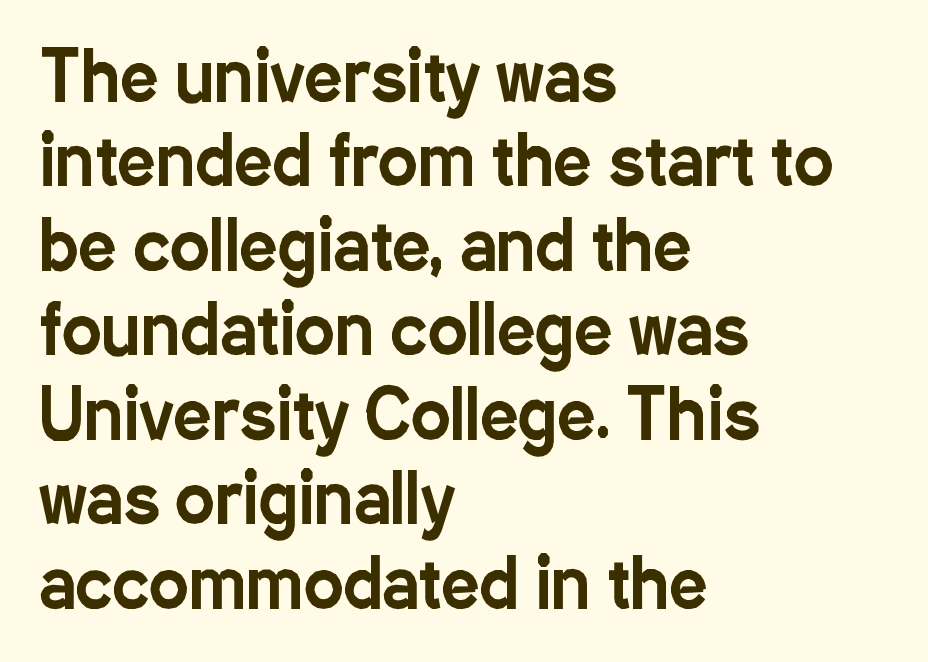
Q: Is the text italic (slanted)? A: No, it is upright.
Q: Is the typeface a serif or a sans-serif typeface? A: Sans-serif.
Q: Is the text underlined? A: No.
Q: How is the paragraph aligned? A: Left-aligned.
Q: Is the spacing between letters normal or unusually wide? A: Normal.
Q: Is the spacing between lines tight, normal or loose? A: Normal.
Q: Width (condensed, normal, or wide)? A: Condensed.
Q: Stroke contrast? A: Low.
Q: x-height? A: Medium.
Q: Monospaced? A: No.
